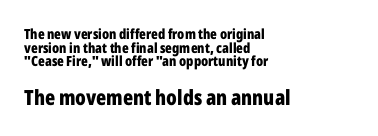
You can tell it's not italic because the verticals are truly vertical. No word sits above an underline. Heft: maximum for text — a bold. The block of text is dense from top to bottom, with scant space between rows.
